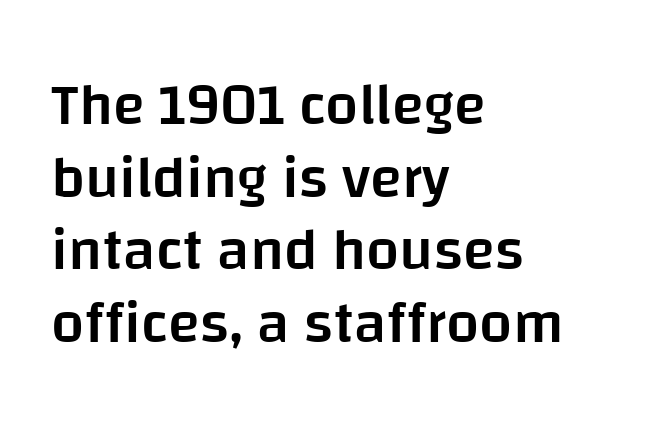
The image shows 59 px semibold sans-serif type, upright; set left-aligned, line spacing 1.23x, normal letter spacing, not underlined; low stroke contrast and a large x-height.
